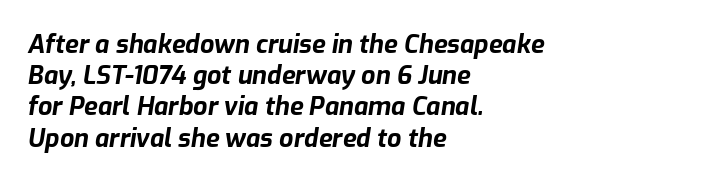
Italic? Definitely — the glyphs are oblique. What's the leading like? Ordinary, nothing unusual. This rendering leaves character spacing at its baseline value. A full-strength bold gives these letters their thick strokes. Rule under the text: the space is simply empty.
